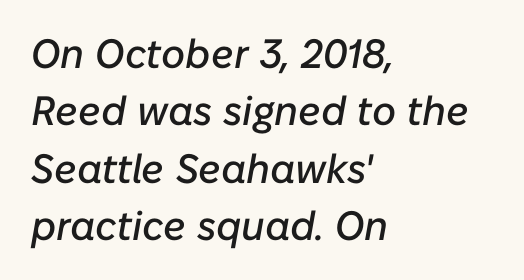
Q: Is the text italic (slanted)? A: Yes, it leans right by about 10 degrees.
Q: Is the text underlined? A: No.
Q: How is the paragraph aligned? A: Left-aligned.
Q: Is the spacing between letters normal or unusually wide? A: Normal.
Q: Is the spacing between lines tight, normal or loose? A: Normal.
Q: Width (condensed, normal, or wide)? A: Normal.
Q: Stroke contrast? A: Low.
Q: x-height? A: Medium.
Q: Monospaced? A: No.
